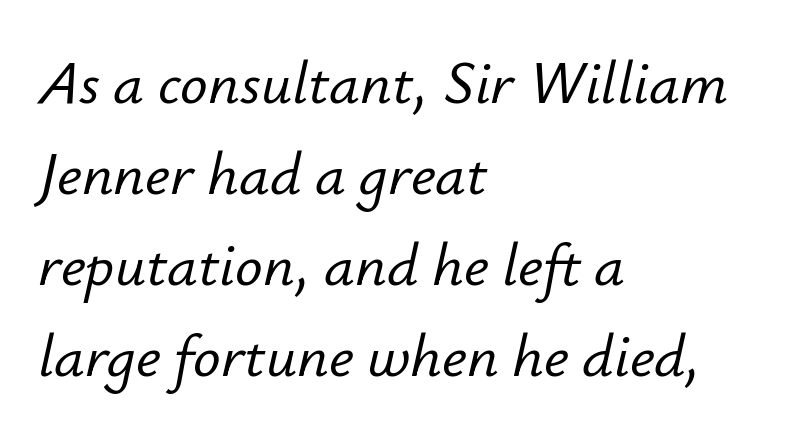
Q: Is the text italic (slanted)? A: Yes, it leans right by about 12 degrees.
Q: Is the text underlined? A: No.
Q: How is the paragraph aligned? A: Left-aligned.
Q: Is the spacing between letters normal or unusually wide? A: Normal.
Q: Is the spacing between lines tight, normal or loose? A: Normal.
Q: Width (condensed, normal, or wide)? A: Normal.
Q: Stroke contrast? A: Low.
Q: x-height? A: Small.
Q: Monospaced? A: No.
